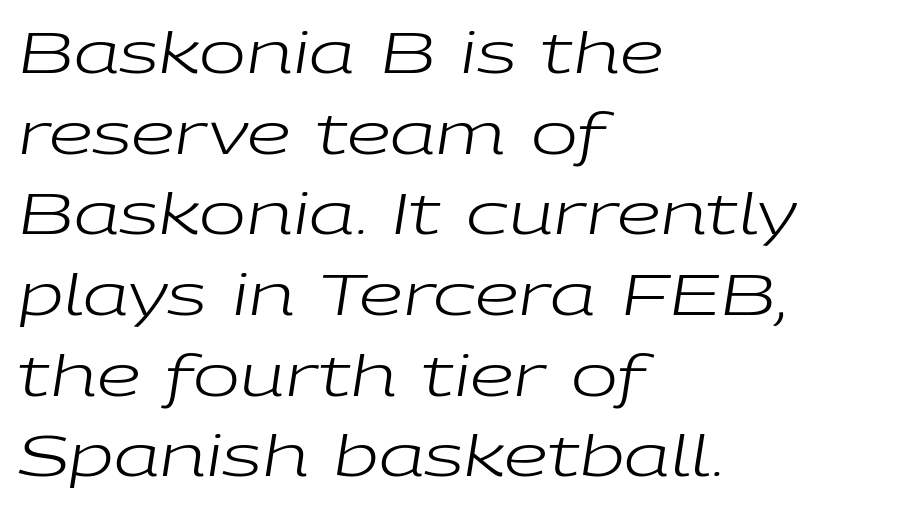
Q: Is the text bold? A: No.
Q: Is the text italic (slanted)? A: Yes, it leans right by about 9 degrees.
Q: Is the text underlined? A: No.
Q: How is the paragraph aligned? A: Left-aligned.
Q: Is the spacing between letters normal or unusually wide? A: Normal.
Q: Is the spacing between lines tight, normal or loose? A: Normal.
Q: Width (condensed, normal, or wide)? A: Wide.
Q: Stroke contrast? A: Low.
Q: x-height? A: Medium.
Q: Monospaced? A: No.
